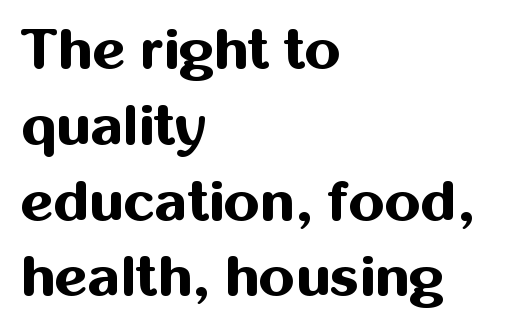
The image shows 57 px bold sans-serif type, upright; set left-aligned, normal line spacing (1.33x), normal letter spacing, not underlined; medium stroke contrast and a medium x-height.
